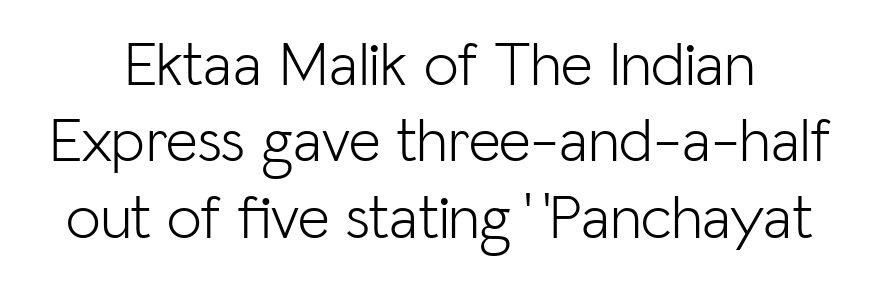
The image shows 62 px light sans-serif type, upright; set line spacing 1.23x, normal letter spacing, not underlined; low stroke contrast and a medium x-height.
